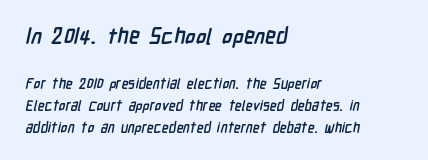
The image shows 22 px bold type; set left-aligned, normal line spacing (1.54x), normal letter spacing, not underlined; the first (top) block is 1.57x larger.
